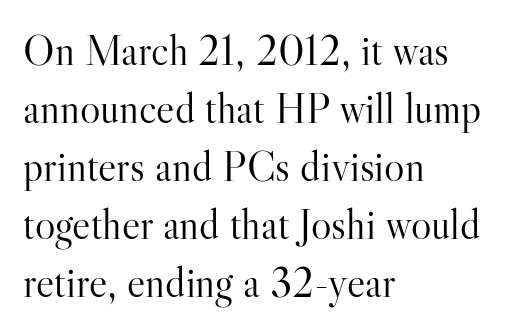
The image shows 43 px light serif type, upright; set left-aligned, normal line spacing (1.35x), normal letter spacing, not underlined; high stroke contrast and a small x-height.
